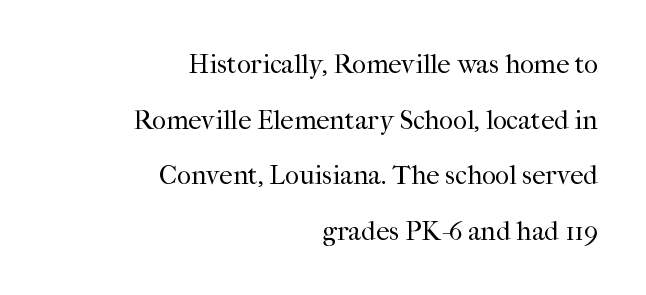
Q: Is the text bold? A: No.
Q: Is the text italic (slanted)? A: No, it is upright.
Q: Is the text underlined? A: No.
Q: How is the paragraph aligned? A: Right-aligned.
Q: Is the spacing between letters normal or unusually wide? A: Normal.
Q: Is the spacing between lines tight, normal or loose? A: Loose.
